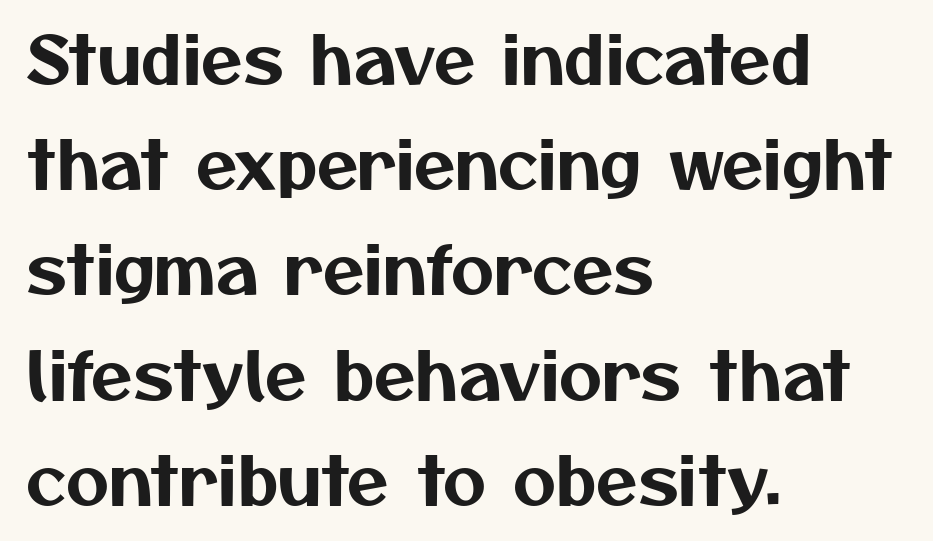
The image shows 67 px sans-serif type; set left-aligned, normal line spacing (1.57x), normal letter spacing, not underlined; medium stroke contrast and a medium x-height.
